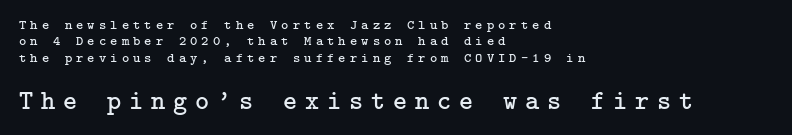
{"italic": "no", "bold": "no", "underline": "no", "align": "left", "line_spacing_ratio": 1.17, "letter_spacing": "wide", "letter_spacing_em": 0.29, "larger_block": "second", "size_ratio": 1.93, "glyph_px": 27}
